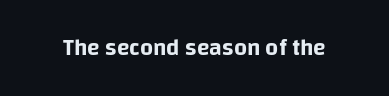
Q: Is the text italic (slanted)? A: No, it is upright.
Q: Is the text underlined? A: No.
Q: Is the spacing between letters normal or unusually wide? A: Normal.
